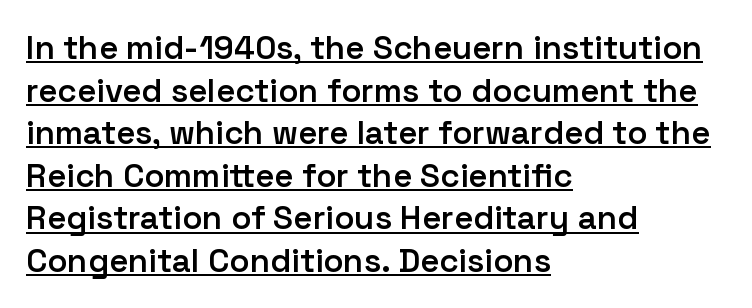
Students, observe: this is what conventionally led text looks like. Is this a sans? Yes — the strokes have no serifs. Compared with a centered layout, this one pins lines to the left instead. Varying glyph widths throughout — classic text-font behaviour. Honestly, the letter spacing is just normal — you wouldn't notice it.
